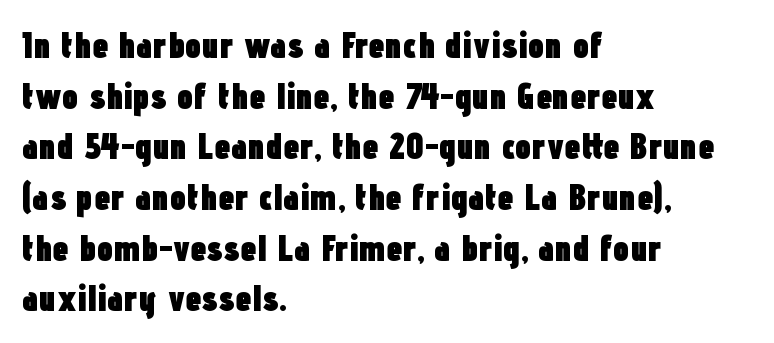
The image shows 37 px heavy, condensed sans-serif type, upright; set left-aligned, normal line spacing (1.37x), normal letter spacing, not underlined; low stroke contrast and a medium x-height.
